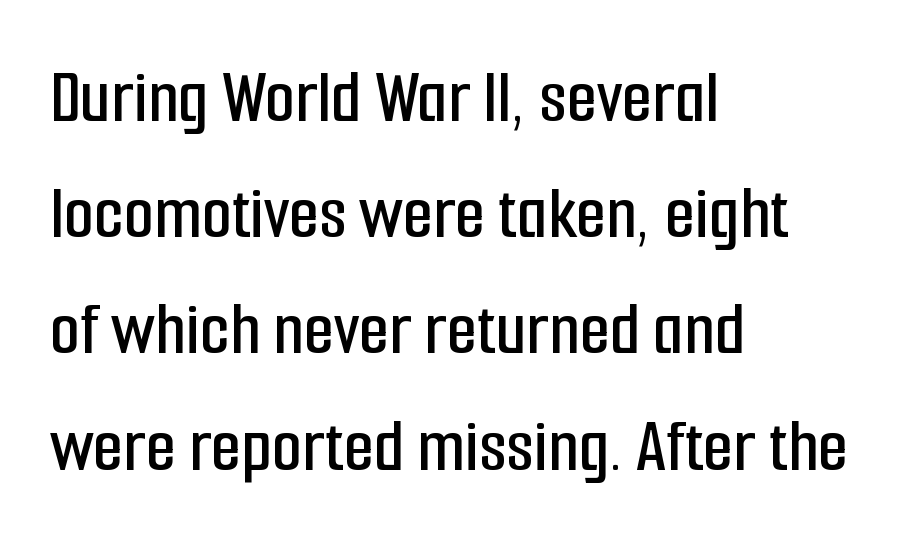
The space beneath each line is pristine and unruled. You could not count columns in this text — the font is proportionally spaced. Does the copy run flush right? No — it runs flush left. Summary of vertical rhythm: regular, with standard interline spacing. Regarding serifs, this sample does without them. Each word holds together tightly as a unit, with standard inter-letter gaps.
